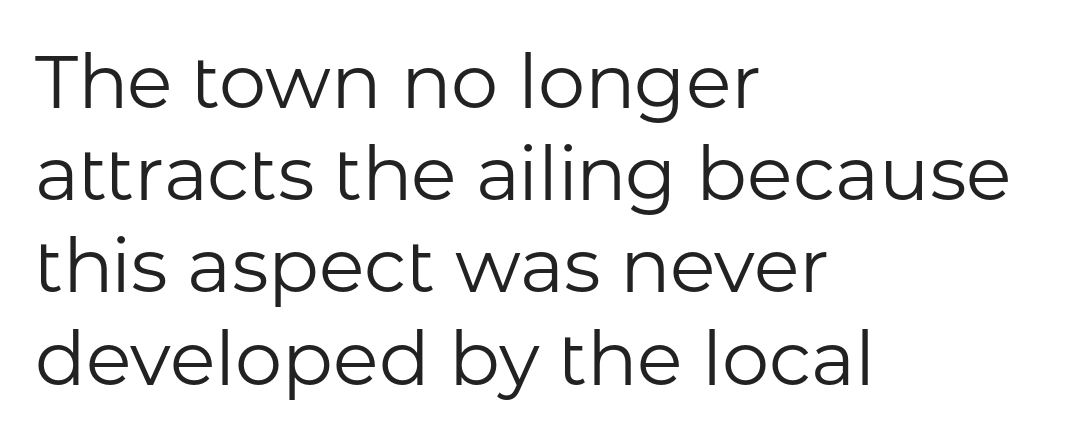
Q: Is the text bold? A: No.
Q: Is the text italic (slanted)? A: No, it is upright.
Q: Is the typeface a serif or a sans-serif typeface? A: Sans-serif.
Q: Is the text underlined? A: No.
Q: How is the paragraph aligned? A: Left-aligned.
Q: Is the spacing between letters normal or unusually wide? A: Normal.
Q: Width (condensed, normal, or wide)? A: Normal.
Q: Stroke contrast? A: Low.
Q: x-height? A: Medium.
Q: Monospaced? A: No.
